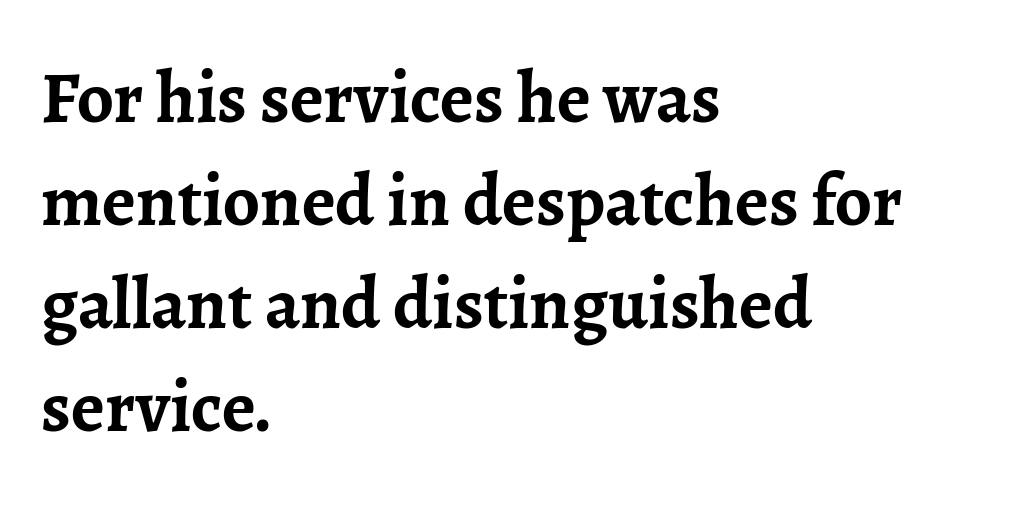
{"serif": "yes", "italic": "no", "bold": "yes", "weight": "semibold", "width": "normal", "stroke_contrast": "low", "x_height": "medium", "monospaced": "no", "underline": "no", "align": "left", "line_spacing": "normal", "line_spacing_ratio": 1.41, "letter_spacing": "normal", "letter_spacing_em": 0.0, "glyph_px": 73}
